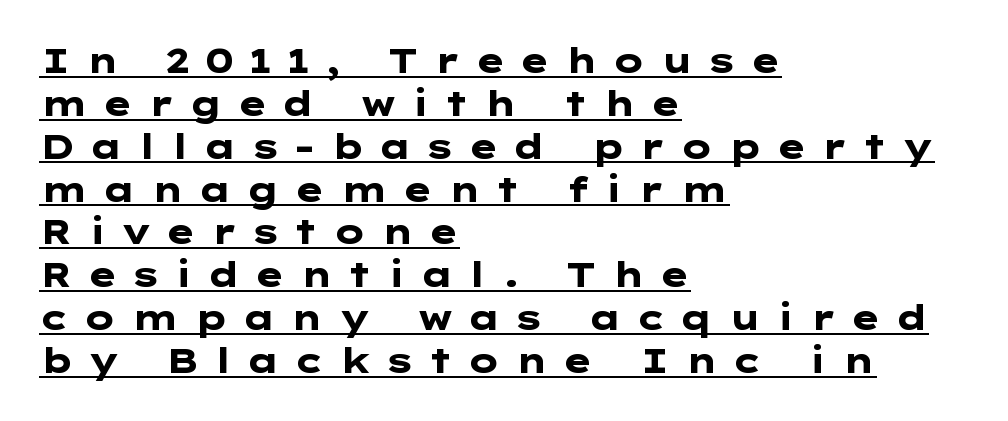
Every letter is thick-stroked: bold, no question. The rag falls on the right side of this text block. Does the type have serifs? No, each stem ends abruptly. Every character sits straight up, as roman type does. The rendering uses the underline text-decoration. Is the letter spacing exaggerated? Yes — the characters are pushed far apart.
